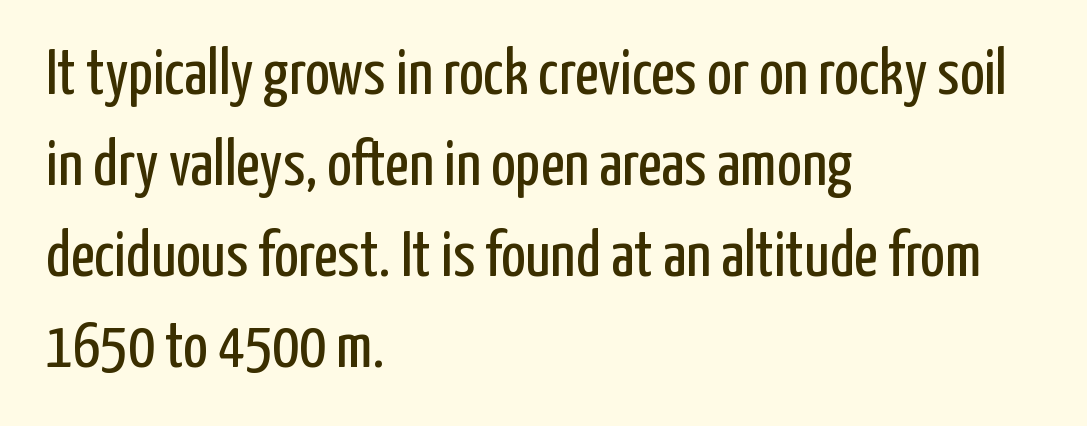
Q: Is the text bold? A: No.
Q: Is the text italic (slanted)? A: No, it is upright.
Q: Is the typeface a serif or a sans-serif typeface? A: Sans-serif.
Q: Is the text underlined? A: No.
Q: How is the paragraph aligned? A: Left-aligned.
Q: Is the spacing between letters normal or unusually wide? A: Normal.
Q: Is the spacing between lines tight, normal or loose? A: Normal.
Q: Width (condensed, normal, or wide)? A: Condensed.
Q: Stroke contrast? A: Low.
Q: x-height? A: Medium.
Q: Monospaced? A: No.
